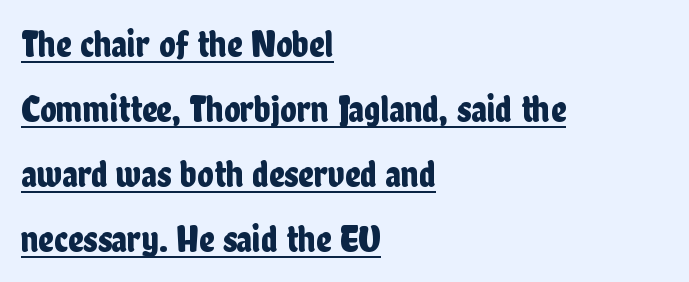
The image shows 38 px condensed sans-serif type, upright; set left-aligned, line spacing 1.71x, normal letter spacing, underlined; low stroke contrast and a medium x-height.
